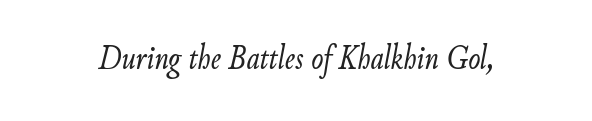
{"italic": "yes", "lean": "right", "slant_degrees": 9, "bold": "no", "weight": "light", "width": "condensed", "stroke_contrast": "low", "x_height": "small", "monospaced": "no", "underline": "no", "letter_spacing": "normal", "letter_spacing_em": 0.0, "glyph_px": 36}
